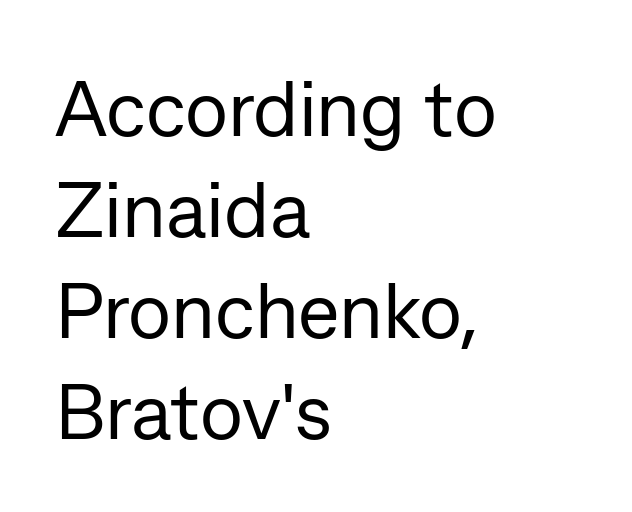
The gap between lines stays unmarked. Ordinary non-slanted type is in use. A classic flush-left, rag-right setting is used for this passage. Glyph-to-glyph distance matches everyday printed text.
